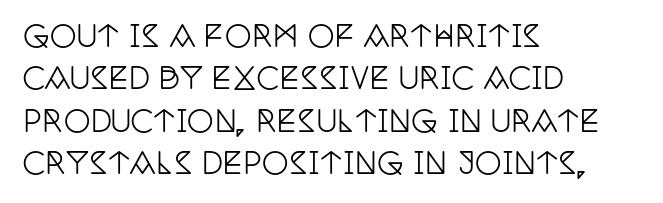
{"serif": "yes", "italic": "no", "width": "condensed", "stroke_contrast": "low", "x_height": "large", "monospaced": "no", "underline": "no", "align": "left", "line_spacing": "normal", "line_spacing_ratio": 1.41, "letter_spacing": "normal", "letter_spacing_em": 0.0, "glyph_px": 30}
